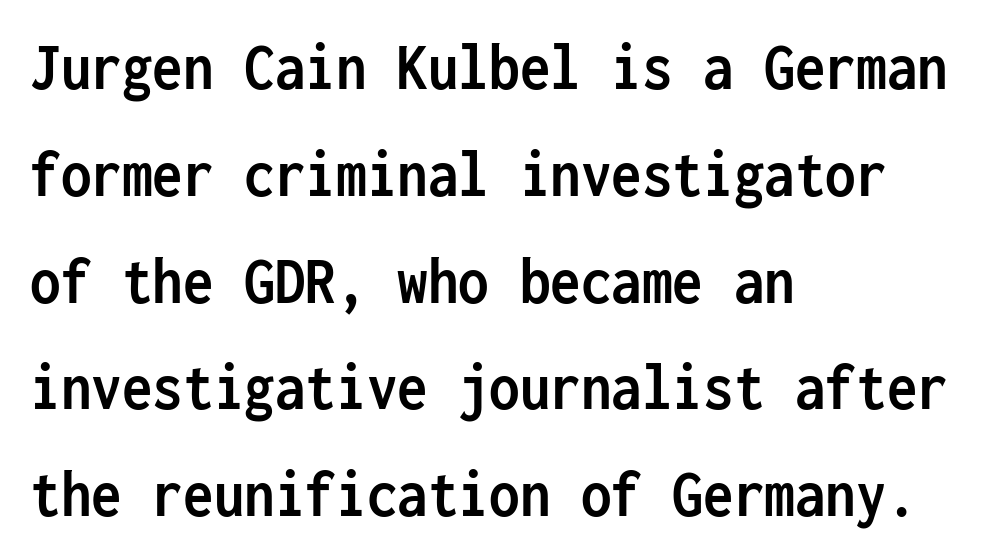
Its strokes are broad and dark, the hallmark of bold type. The words here are not underlined. Monospaced: the letters line up in strict vertical columns. Regular leading. This is roman type, the default non-slanted kind. In CSS terms this would be text-align: left.
